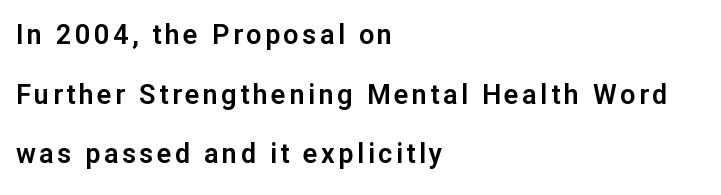
Q: Is the text italic (slanted)? A: No, it is upright.
Q: Is the text underlined? A: No.
Q: How is the paragraph aligned? A: Left-aligned.
Q: Is the spacing between lines tight, normal or loose? A: Loose.
